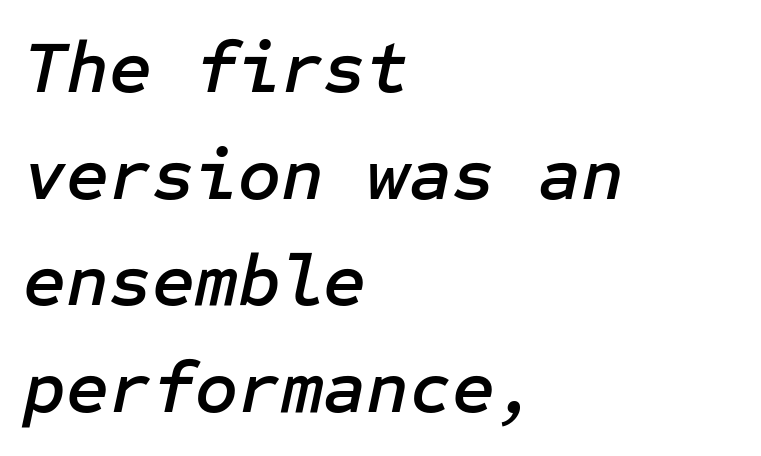
{"italic": "yes", "lean": "right", "slant_degrees": 12, "width": "normal", "stroke_contrast": "low", "x_height": "medium", "underline": "no", "align": "left", "line_spacing": "normal", "line_spacing_ratio": 1.44, "letter_spacing": "normal", "letter_spacing_em": 0.0, "glyph_px": 74}
